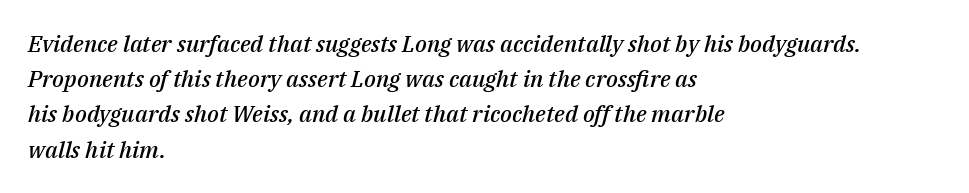
The image shows 23 px text type, italic (leaning right); set left-aligned, normal line spacing (1.53x), normal letter spacing, not underlined.
